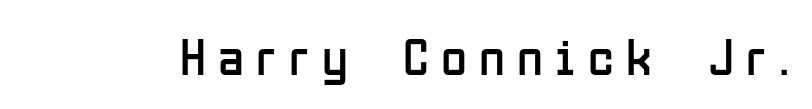
The image shows 53 px regular-weight, condensed sans-serif type, upright; set unusually wide letter spacing (+0.23 em), not underlined; low stroke contrast and a medium x-height.
